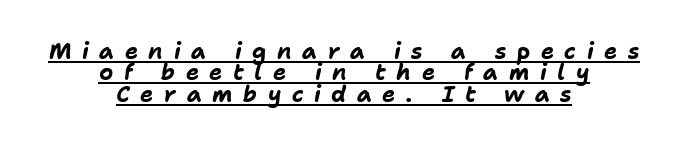
Vertical spacing — tight. Is the type slanted? Yes — the strokes lean at a clear angle. Each glyph is drawn with heavy, bold strokes. Is there an underline? Yes — a line sits under the letters. A centered setting, common on invitations and titles, is used for this passage.
